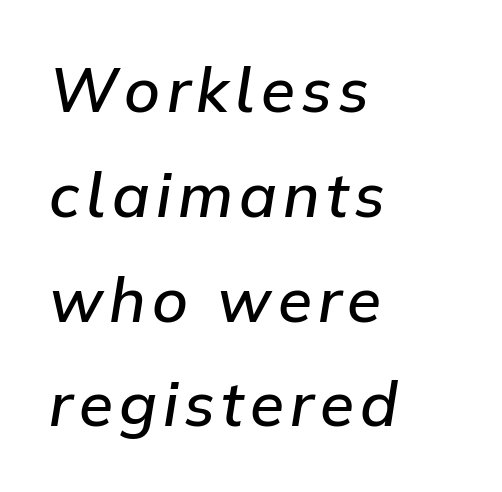
Italic: yes, the glyphs are oblique. Proportional: the letters do not fall into vertical columns. Is the block centered? No — it sits flush against the left margin. The specimen omits any rule beneath the text block's lines. Whoever set this chose a conventional vertical rhythm. Is the type bold? Partly — it's a semibold, heavier than regular but not fully bold.
